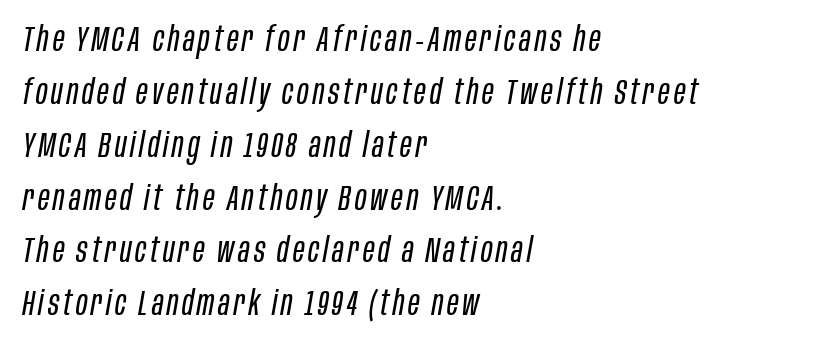
A typesetter would mark this as italic. You could not count columns in this text — the font is proportionally spaced. Summary of weight: not heavy and not bold. Regular leading.
